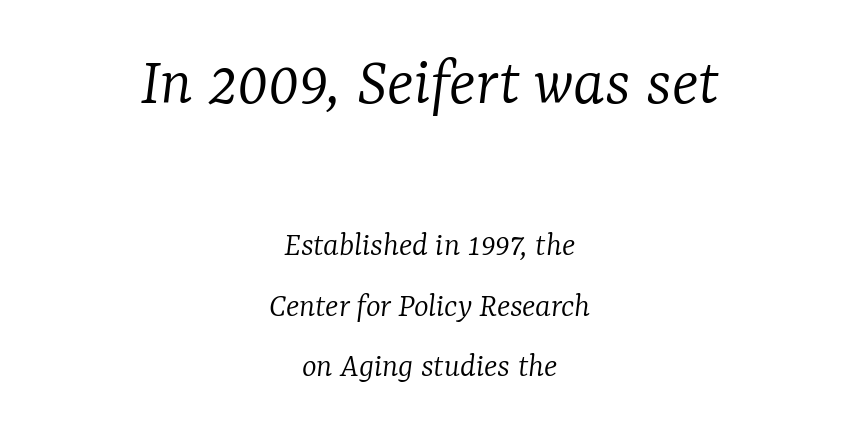
The image shows 70 px light serif type, italic (leaning right); set centered, line spacing 1.73x, normal letter spacing, not underlined; the first (top) block is 2.0x larger; low stroke contrast and a medium x-height.
